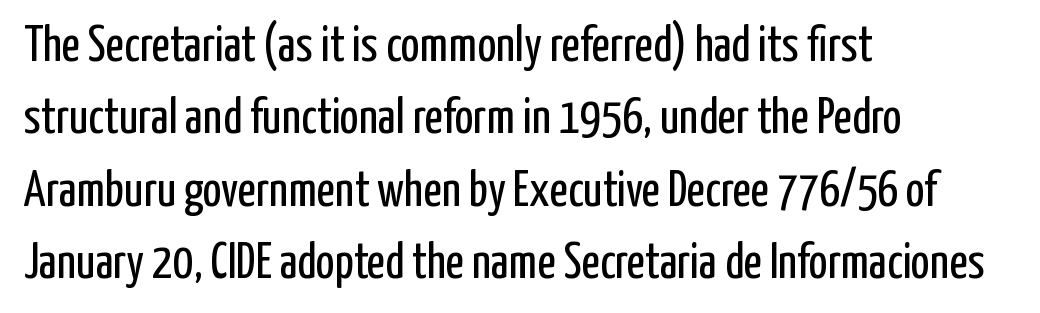
The image shows 50 px regular-weight, condensed sans-serif type, upright; set left-aligned, normal line spacing (1.45x), normal letter spacing, not underlined; low stroke contrast and a medium x-height.
